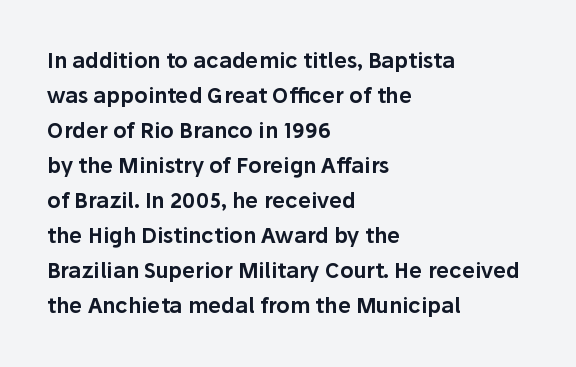
This is roman type, the default non-slanted kind. The leading is moderate, giving the passage an even texture. This sample uses plain, unmodified letter spacing. A classic flush-left, rag-right setting is used for this passage. The gap between lines stays unmarked.
